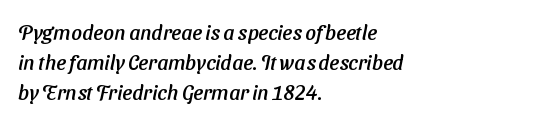
The image shows 21 px text type; set left-aligned, normal line spacing (1.43x), normal letter spacing, not underlined.
